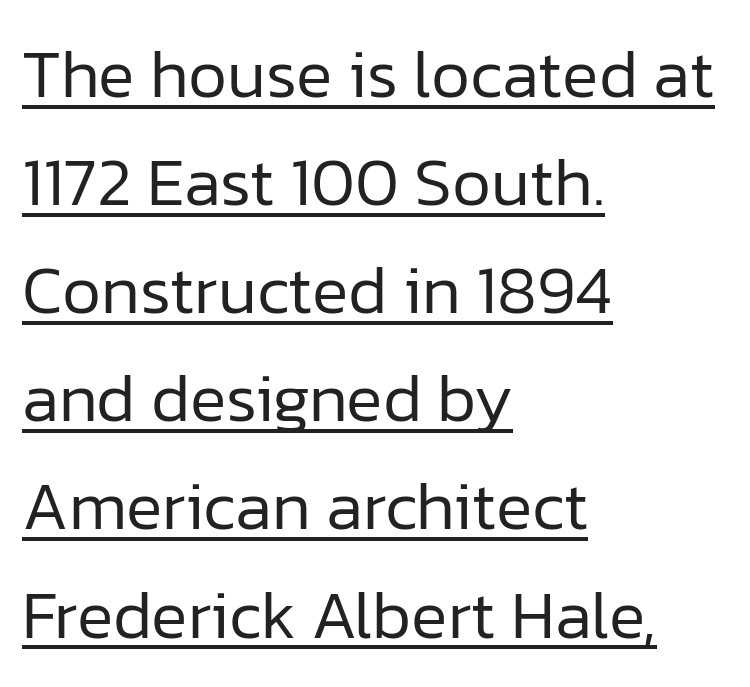
A quiet, ordinary-to-light weight characterises the typeface. Line spacing here is normal. Caption: standard tracking, unaltered. Proportional: the letters do not fall into vertical columns. The paragraph shown leans on its left margin.
